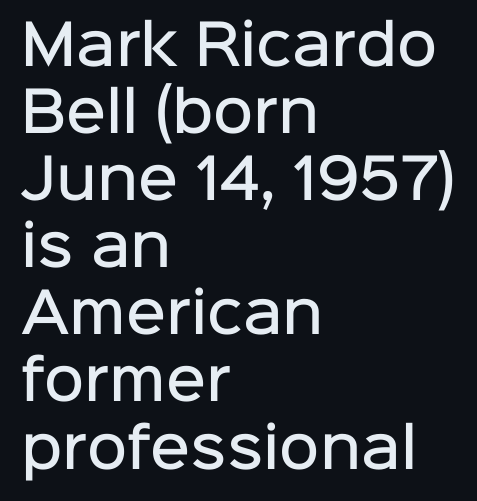
{"serif": "no", "italic": "no", "bold": "semi", "weight": "semibold", "width": "normal", "stroke_contrast": "low", "x_height": "medium", "monospaced": "no", "underline": "no", "align": "left", "line_spacing_ratio": 1.22, "letter_spacing": "normal", "letter_spacing_em": 0.0, "glyph_px": 55}
